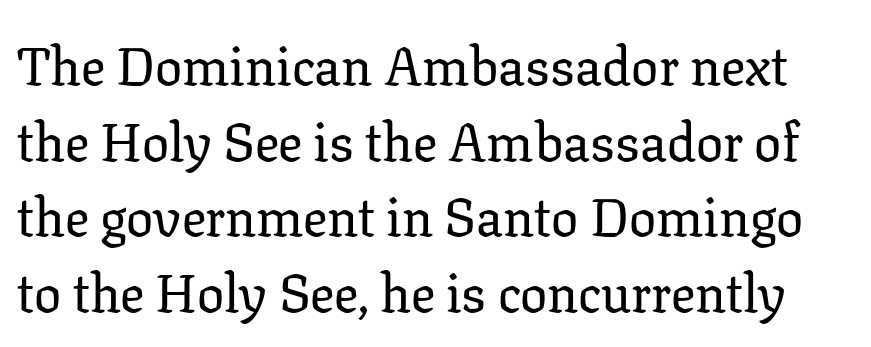
Q: Is the text italic (slanted)? A: No, it is upright.
Q: Is the typeface a serif or a sans-serif typeface? A: Serif.
Q: Is the text underlined? A: No.
Q: Is the spacing between letters normal or unusually wide? A: Normal.
Q: Is the spacing between lines tight, normal or loose? A: Normal.
Q: Width (condensed, normal, or wide)? A: Normal.
Q: Stroke contrast? A: Low.
Q: x-height? A: Medium.
Q: Monospaced? A: No.
